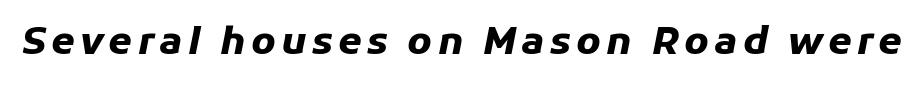
Q: Is the text bold? A: Yes.
Q: Is the text italic (slanted)? A: Yes, it leans right by about 11 degrees.
Q: Is the text underlined? A: No.
Q: Width (condensed, normal, or wide)? A: Normal.
Q: Stroke contrast? A: Low.
Q: x-height? A: Medium.
Q: Monospaced? A: No.
